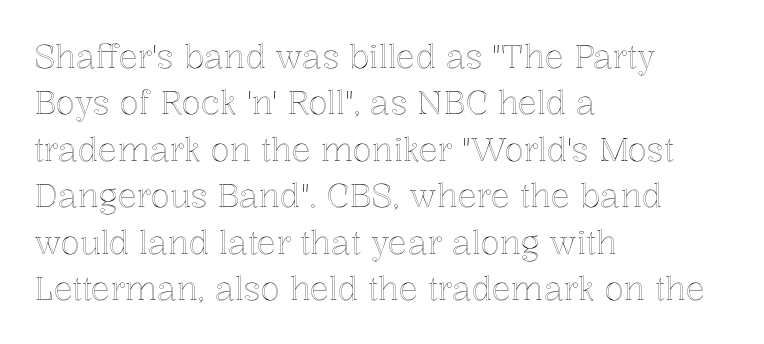
Q: Is the text italic (slanted)? A: No, it is upright.
Q: Is the text underlined? A: No.
Q: How is the paragraph aligned? A: Left-aligned.
Q: Is the spacing between letters normal or unusually wide? A: Normal.
Q: Is the spacing between lines tight, normal or loose? A: Normal.
Q: Width (condensed, normal, or wide)? A: Normal.
Q: x-height? A: Medium.
Q: Monospaced? A: No.
